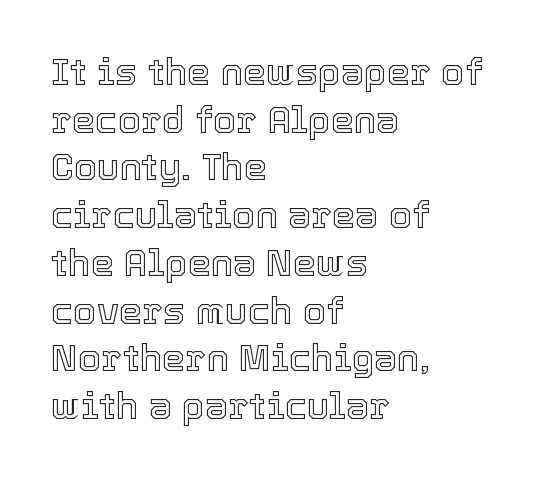
This sample uses an upright cut, with every glyph sitting square on the baseline. The passage shown is typed in a proportional face where columns would drift. Decoration check: the copy has no underline. Glyph-to-glyph distance matches everyday printed text. The rendering anchors every line to the left-hand side. Vertically, the passage feels balanced, rows spaced as you'd expect.
